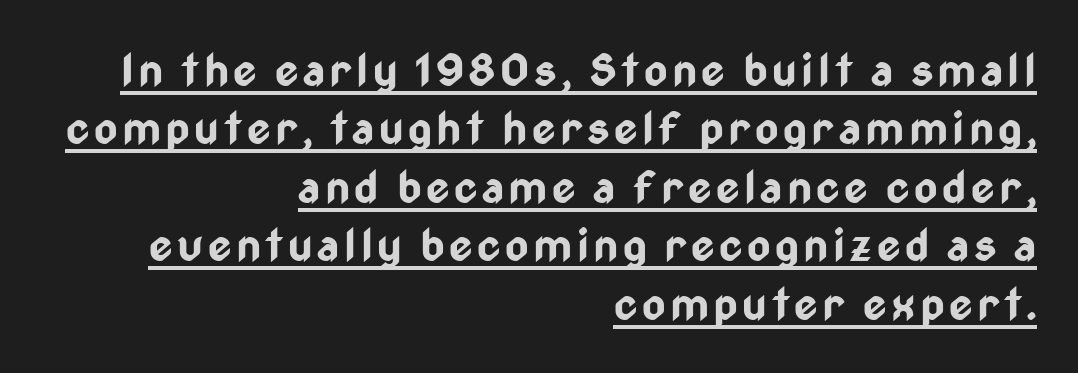
{"serif": "no", "italic": "no", "bold": "yes", "weight": "bold", "width": "condensed", "stroke_contrast": "low", "x_height": "medium", "monospaced": "no", "underline": "yes", "align": "right", "line_spacing": "normal", "line_spacing_ratio": 1.3, "glyph_px": 45}
